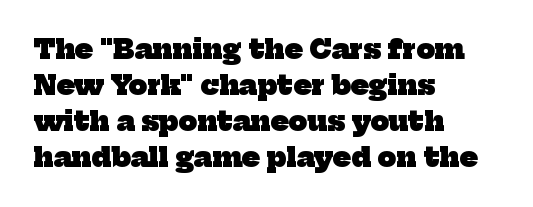
A dark, heavy texture on the line: the type is bold. One glance says typical: line gaps are just what's usual. The space directly below the letters is spotless. Line beginnings align vertically; line endings do not.
